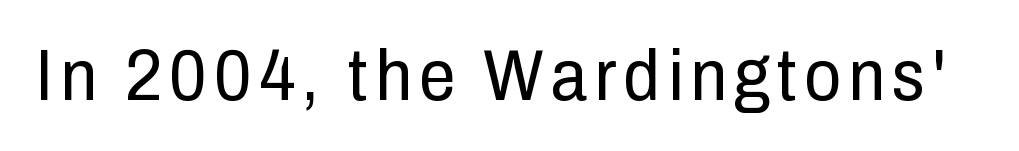
{"serif": "no", "italic": "no", "bold": "no", "weight": "regular", "width": "condensed", "stroke_contrast": "low", "x_height": "medium", "monospaced": "no", "underline": "no", "glyph_px": 73}
